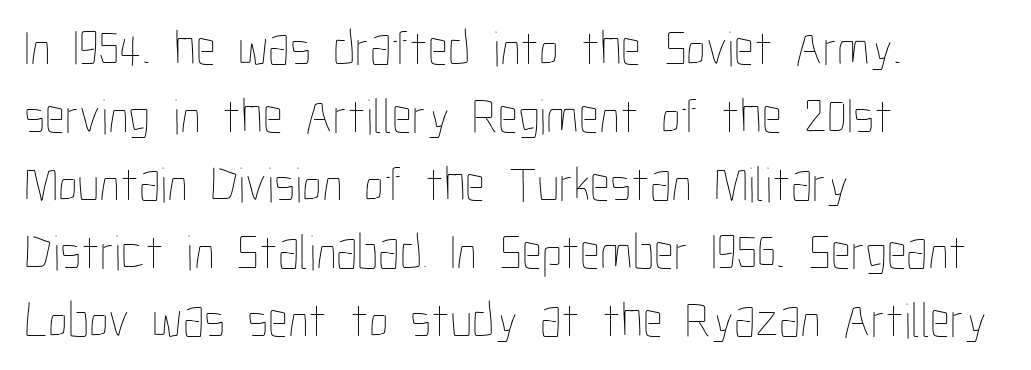
The image shows 50 px thin, condensed type, upright; set left-aligned, normal line spacing (1.36x), normal letter spacing, not underlined; low stroke contrast and a medium x-height.
